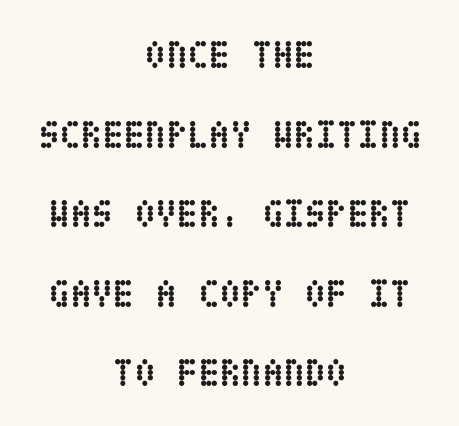
{"italic": "no", "bold": "yes", "weight": "semibold", "width": "condensed", "stroke_contrast": "low", "x_height": "large", "underline": "no", "align": "center", "line_spacing": "loose", "line_spacing_ratio": 2.04, "letter_spacing": "normal", "letter_spacing_em": 0.0, "glyph_px": 39}
